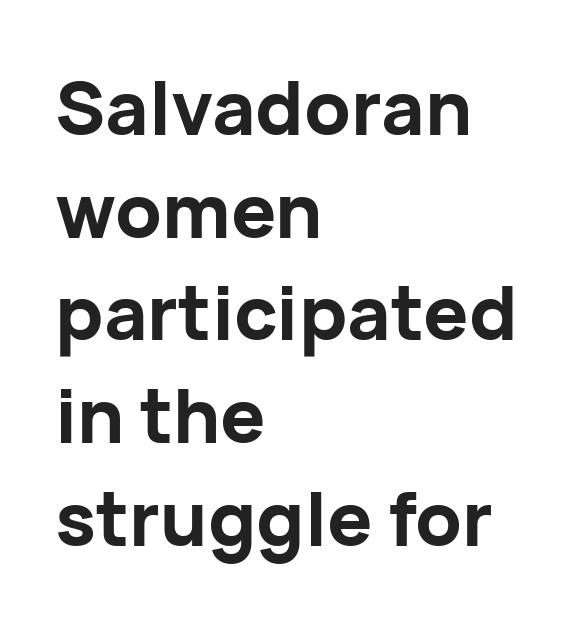
{"serif": "no", "italic": "no", "bold": "yes", "weight": "bold", "width": "normal", "stroke_contrast": "low", "x_height": "medium", "monospaced": "no", "underline": "no", "align": "left", "line_spacing": "normal", "line_spacing_ratio": 1.37, "letter_spacing": "normal", "letter_spacing_em": 0.0, "glyph_px": 75}
